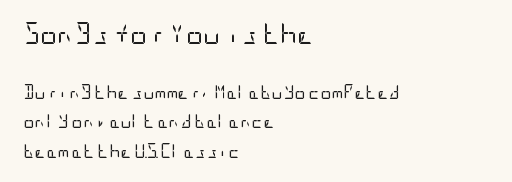
Underlining? Definitely not there. This layout puts the oversized block above and the modest block below. The setting favours the left margin, as ordinary paragraphs usually do. Each new line begins a long way beneath the previous one. Nothing unusual about the tracking: characters are spaced as the font intends.
